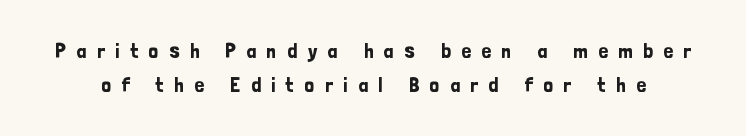
Designer's note — italics off, roman on. Letters rest on an invisible, unmarked baseline. The leading is moderate, giving the passage an even texture. The type is letterspaced generously, with wide tracking.
